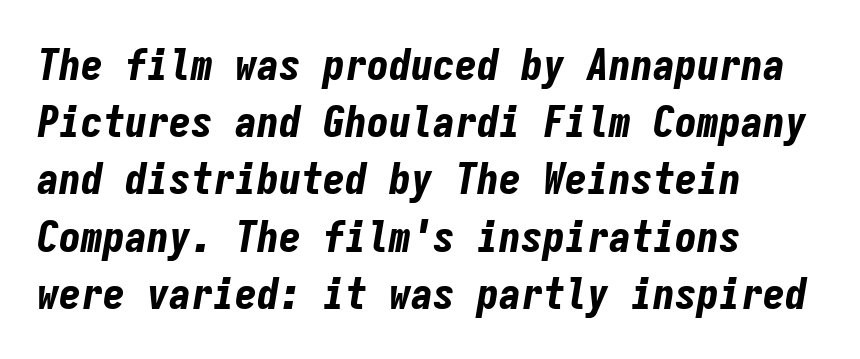
Q: Is the text bold? A: Yes.
Q: Is the text italic (slanted)? A: Yes, it leans right by about 9 degrees.
Q: Is the text underlined? A: No.
Q: How is the paragraph aligned? A: Left-aligned.
Q: Is the spacing between letters normal or unusually wide? A: Normal.
Q: Is the spacing between lines tight, normal or loose? A: Normal.
Q: Width (condensed, normal, or wide)? A: Condensed.
Q: Stroke contrast? A: Low.
Q: x-height? A: Medium.
Q: Monospaced? A: Yes.
